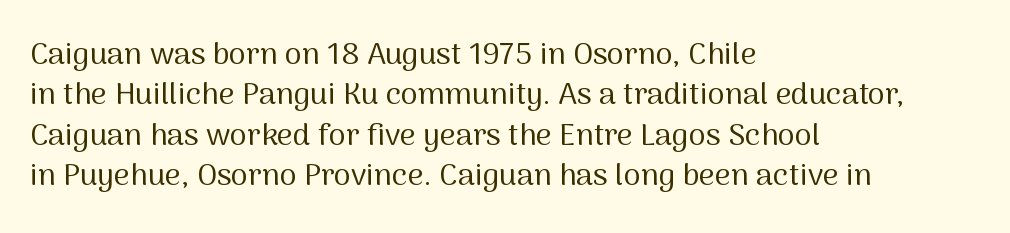
Q: Is the text bold? A: No.
Q: Is the text italic (slanted)? A: No, it is upright.
Q: Is the typeface a serif or a sans-serif typeface? A: Sans-serif.
Q: Is the text underlined? A: No.
Q: How is the paragraph aligned? A: Left-aligned.
Q: Is the spacing between letters normal or unusually wide? A: Normal.
Q: Is the spacing between lines tight, normal or loose? A: Normal.
Q: Width (condensed, normal, or wide)? A: Normal.
Q: Stroke contrast? A: Medium.
Q: x-height? A: Medium.
Q: Monospaced? A: No.
